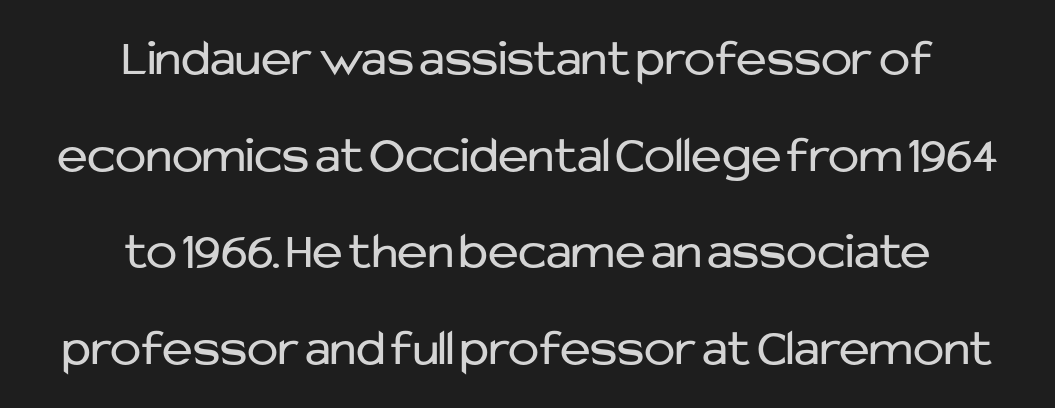
The line texture is even and compact thanks to regular tracking. Notice how the stems are strictly vertical — no italics here. Letters have the restrained weight of plain body copy at most. Centered paragraph, ragged on both sides. No word sits above an underline. Proportional: the letters do not fall into vertical columns.
